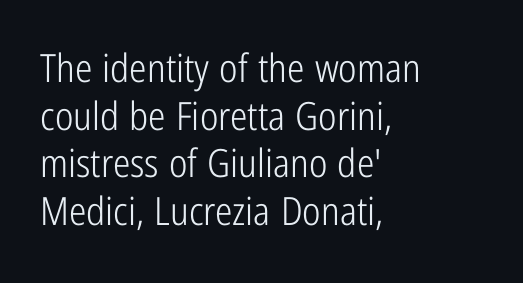
The image shows 39 px light, condensed sans-serif type, upright; set left-aligned, line spacing 1.22x, normal letter spacing, not underlined; low stroke contrast and a medium x-height.
